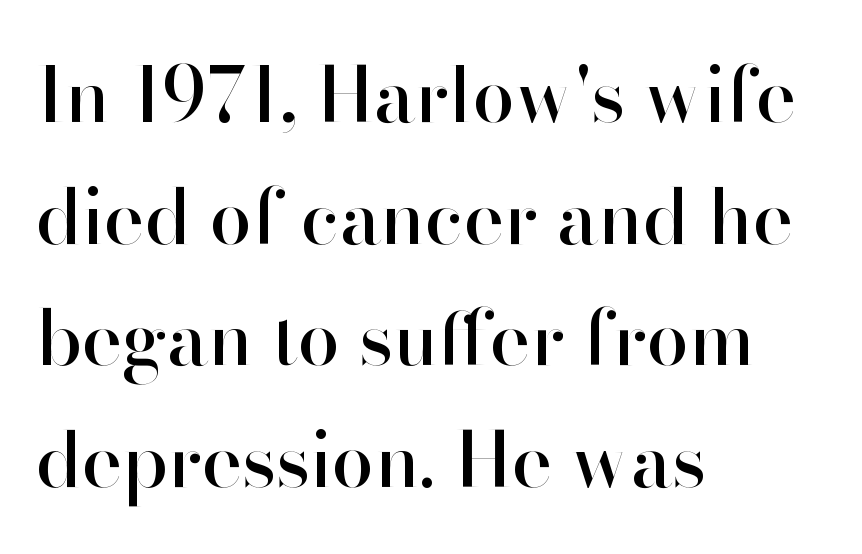
The image shows 76 px sans-serif type, upright; set left-aligned, normal line spacing (1.6x), normal letter spacing, not underlined; high stroke contrast and a small x-height.
